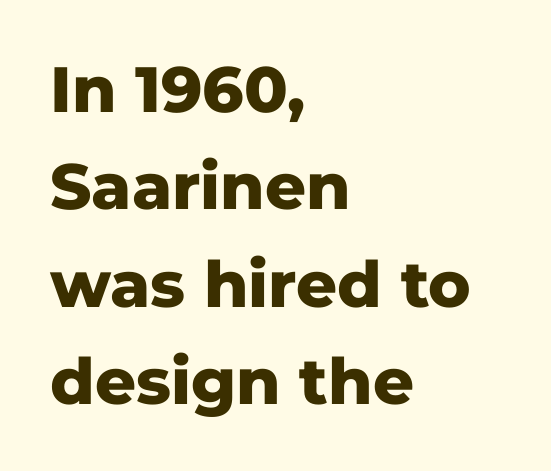
{"serif": "no", "italic": "no", "bold": "yes", "weight": "heavy", "width": "normal", "stroke_contrast": "low", "x_height": "medium", "monospaced": "no", "underline": "no", "align": "left", "line_spacing": "normal", "line_spacing_ratio": 1.52, "letter_spacing": "normal", "letter_spacing_em": 0.0, "glyph_px": 64}
